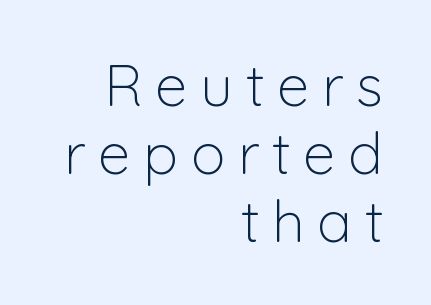
{"serif": "no", "italic": "no", "bold": "no", "weight": "light", "width": "normal", "stroke_contrast": "low", "x_height": "medium", "monospaced": "no", "underline": "no", "align": "right", "line_spacing_ratio": 1.17, "letter_spacing": "wide", "letter_spacing_em": 0.22, "glyph_px": 58}
